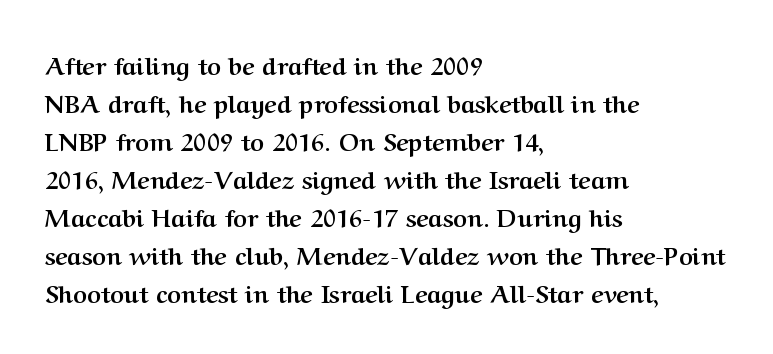
Q: Is the text bold? A: Yes.
Q: Is the text italic (slanted)? A: No, it is upright.
Q: Is the text underlined? A: No.
Q: How is the paragraph aligned? A: Left-aligned.
Q: Is the spacing between letters normal or unusually wide? A: Normal.
Q: Is the spacing between lines tight, normal or loose? A: Normal.
